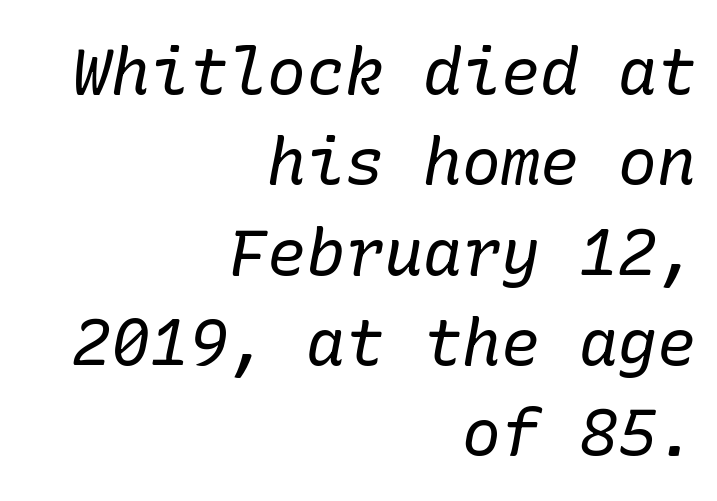
Q: Is the text bold? A: No.
Q: Is the text italic (slanted)? A: Yes, it leans right by about 10 degrees.
Q: Is the typeface a serif or a sans-serif typeface? A: Sans-serif.
Q: Is the text underlined? A: No.
Q: How is the paragraph aligned? A: Right-aligned.
Q: Is the spacing between letters normal or unusually wide? A: Normal.
Q: Is the spacing between lines tight, normal or loose? A: Normal.
Q: Width (condensed, normal, or wide)? A: Normal.
Q: Stroke contrast? A: Low.
Q: x-height? A: Medium.
